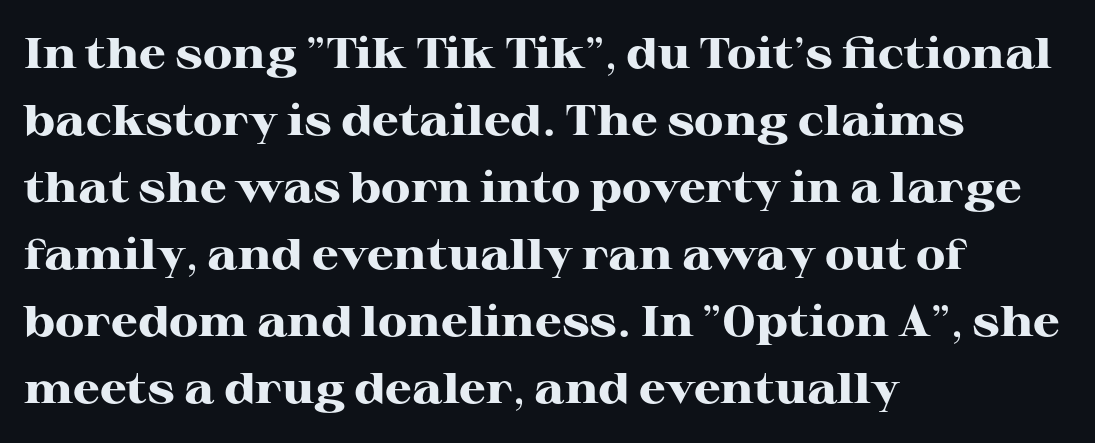
The image shows 43 px heavy, wide serif type, upright; set left-aligned, normal line spacing (1.56x), normal letter spacing, not underlined; high stroke contrast and a medium x-height.
